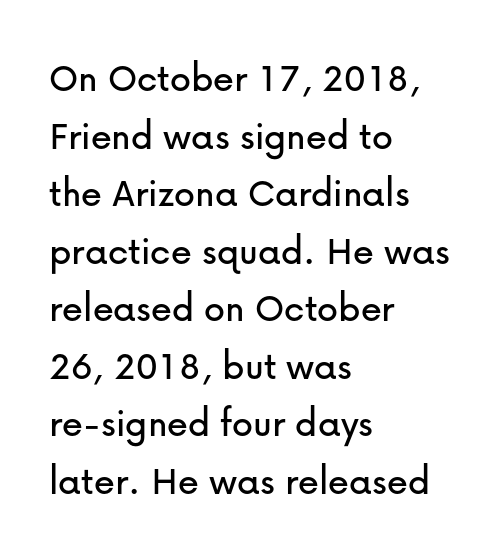
The image shows 42 px sans-serif type, upright; set left-aligned, normal line spacing (1.37x), normal letter spacing, not underlined; low stroke contrast and a medium x-height.
